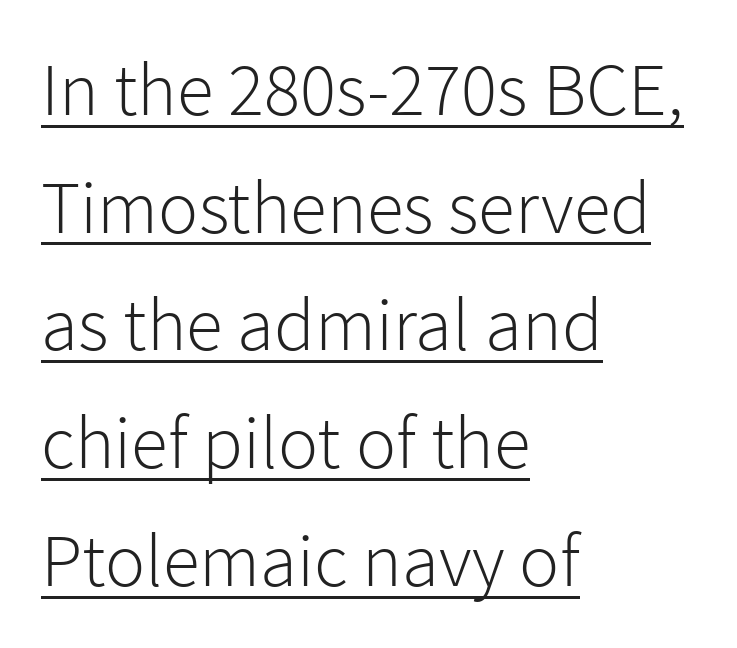
The image shows 75 px light sans-serif type, upright; set left-aligned, normal line spacing (1.57x), normal letter spacing, underlined; low stroke contrast and a medium x-height.
